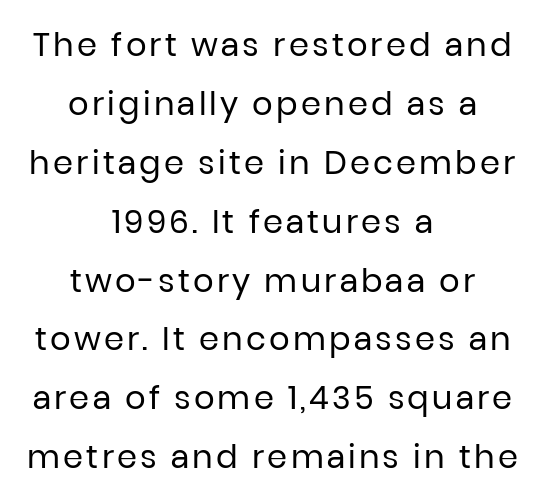
{"serif": "no", "italic": "no", "bold": "no", "weight": "regular", "width": "normal", "stroke_contrast": "low", "x_height": "medium", "monospaced": "no", "underline": "no", "align": "center", "line_spacing_ratio": 1.84, "glyph_px": 32}
